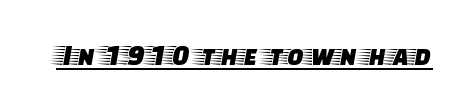
{"serif": "yes", "width": "wide", "stroke_contrast": "low", "x_height": "large", "monospaced": "no", "underline": "yes", "letter_spacing": "normal", "letter_spacing_em": 0.0, "glyph_px": 30}
